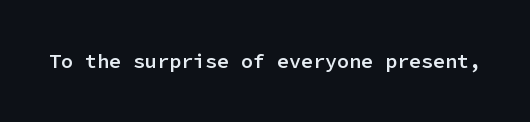
{"italic": "no", "bold": "semi", "underline": "no", "letter_spacing": "normal", "letter_spacing_em": 0.0, "glyph_px": 20}
